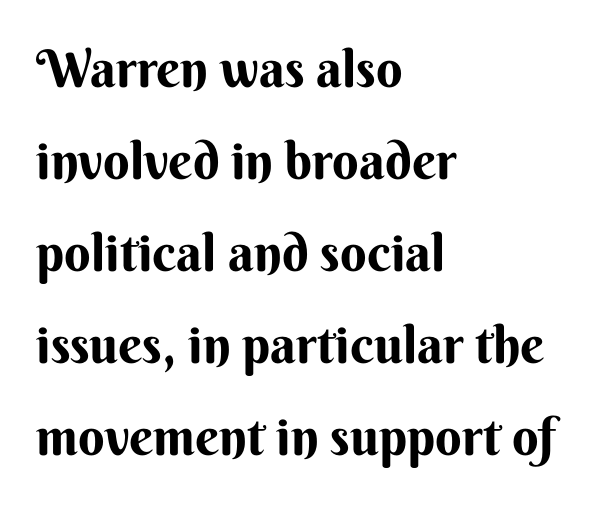
{"serif": "no", "italic": "no", "bold": "yes", "weight": "bold", "width": "normal", "stroke_contrast": "medium", "x_height": "small", "monospaced": "no", "underline": "no", "align": "left", "line_spacing_ratio": 1.77, "letter_spacing": "normal", "letter_spacing_em": 0.0, "glyph_px": 52}
